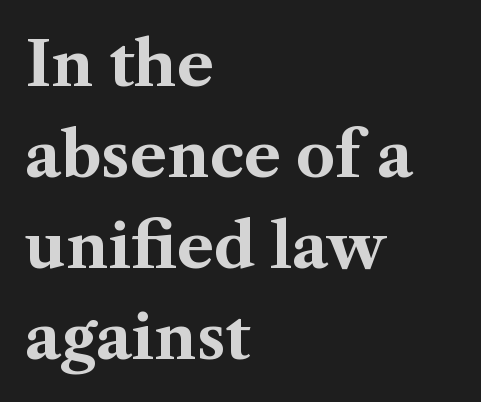
The image shows 62 px bold serif type, upright; set left-aligned, normal line spacing (1.47x), normal letter spacing, not underlined; medium stroke contrast and a medium x-height.
